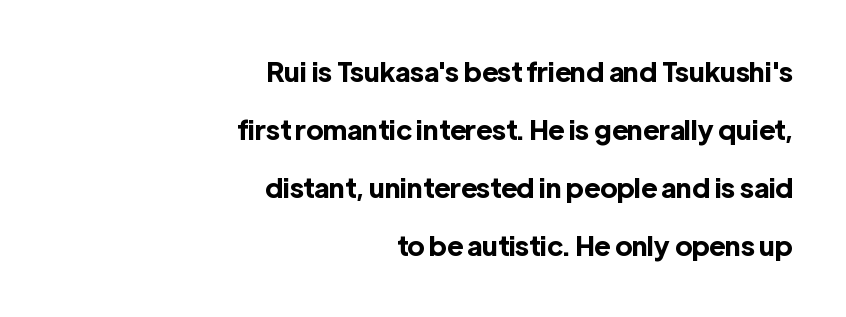
The image shows 27 px bold type, upright; set right-aligned, loose line spacing (2.15x), normal letter spacing, not underlined.
